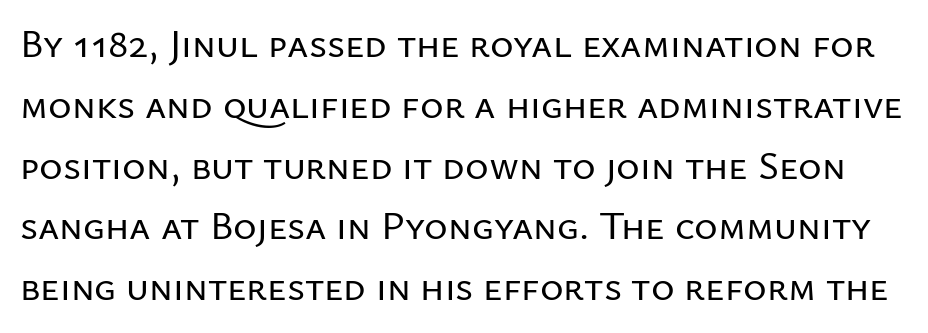
The rendering uses natural spacing where letterforms have individual widths. One glance says typical: line gaps are just what's usual. Underline: absent. The font's upright variant was chosen for this text. Does extra space separate the letters? No, they use regular spacing. Note: no serifs on the glyphs.
